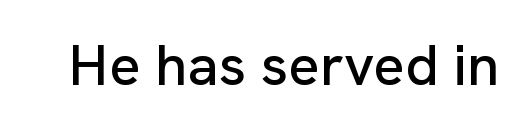
{"serif": "no", "italic": "no", "width": "normal", "stroke_contrast": "low", "x_height": "medium", "monospaced": "no", "underline": "no", "letter_spacing": "normal", "letter_spacing_em": 0.0, "glyph_px": 58}
